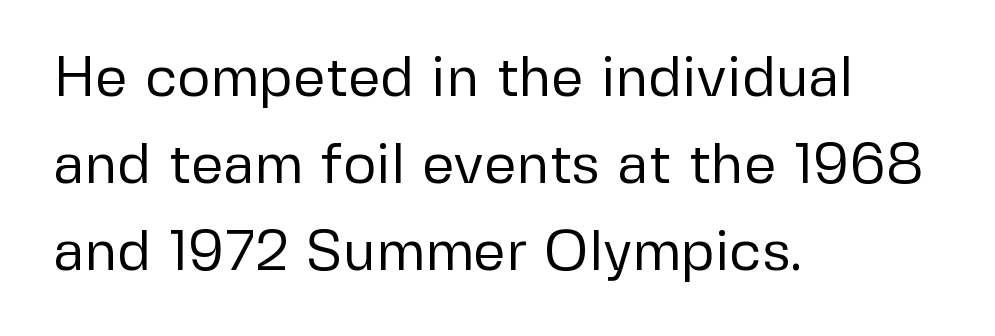
The image shows 57 px regular-weight sans-serif type, upright; set left-aligned, normal line spacing (1.53x), normal letter spacing, not underlined; low stroke contrast and a medium x-height.
